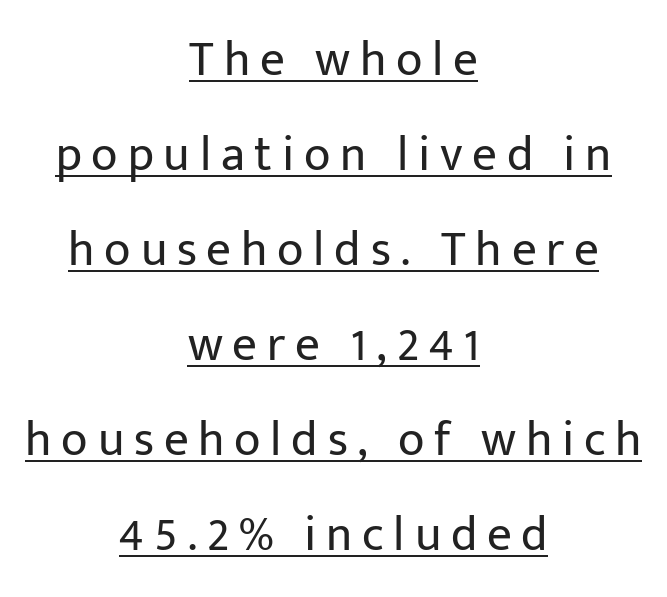
The image shows 49 px regular-weight sans-serif type, upright; set centered, loose line spacing (1.94x), unusually wide letter spacing (+0.2 em), underlined; low stroke contrast and a medium x-height.
